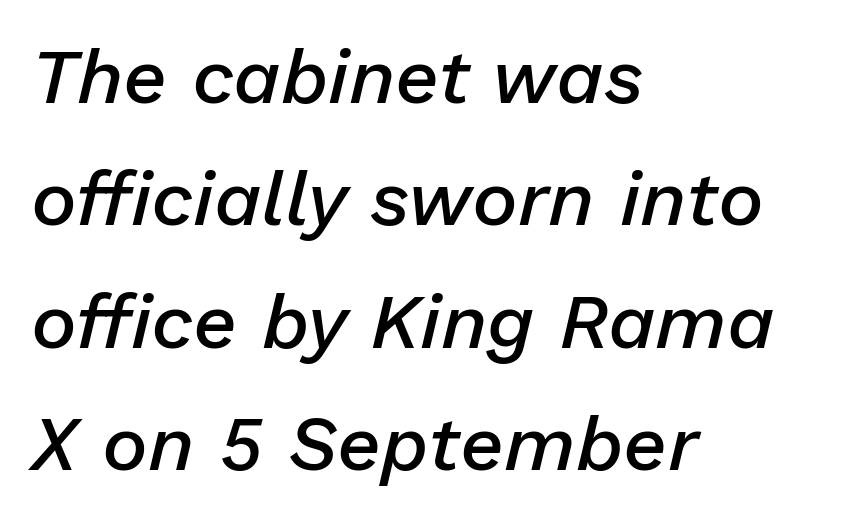
Every letter is mildly thick-stroked: semibold rather than bold. The rendering uses natural spacing where letterforms have individual widths. A bare baseline throughout the passage. The letters are slanted; this is an italic face. Observe the ordinary spacing: letters are neighbours, not strangers.
